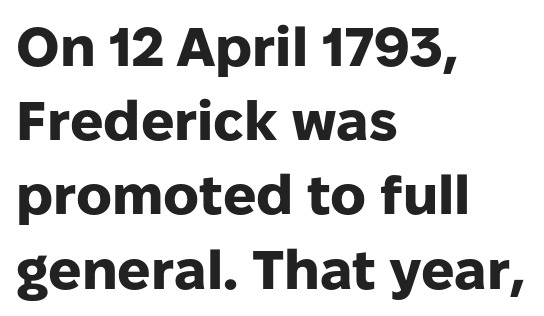
{"serif": "no", "italic": "no", "bold": "yes", "weight": "heavy", "width": "normal", "stroke_contrast": "low", "x_height": "medium", "monospaced": "no", "underline": "no", "align": "left", "line_spacing": "normal", "line_spacing_ratio": 1.35, "letter_spacing": "normal", "letter_spacing_em": 0.0, "glyph_px": 55}
